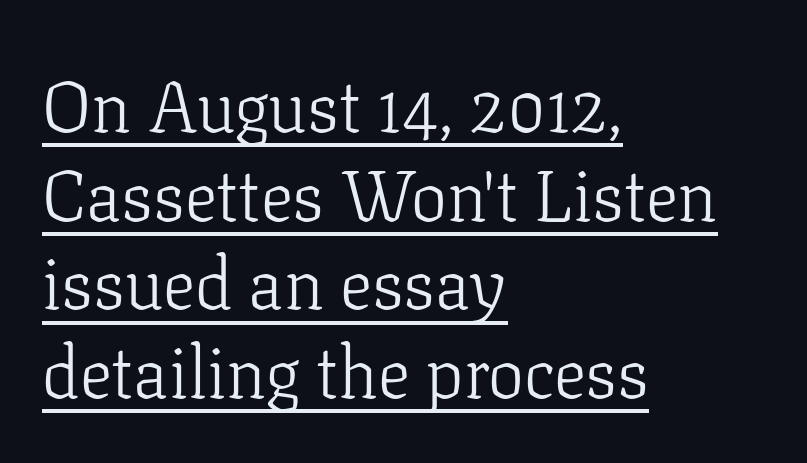
These lines stack with their left ends in a neat column. Is this a heavy cut? Hardly; it is regular or lighter. A typographer would call this underscored text. To sum up the face: it has serifs. Spacing between characters is what you'd get straight out of the box.
